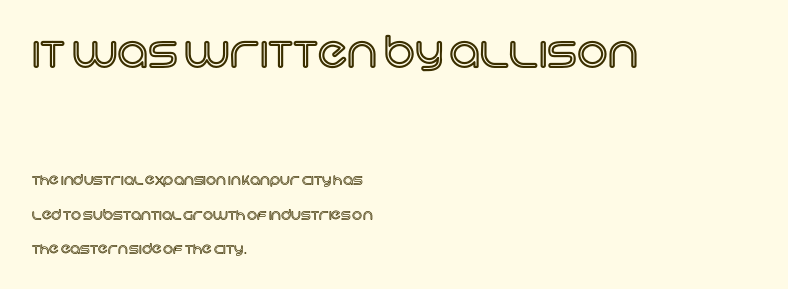
The image shows 43 px text type, upright; set left-aligned, loose line spacing (2.46x), normal letter spacing, not underlined; the first (top) block is 3.07x larger; a large x-height.
